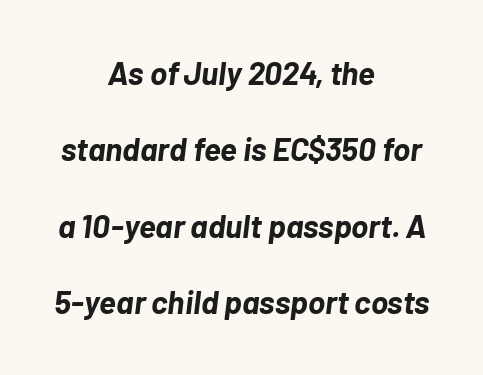
The image shows 32 px bold type, italic (leaning right); set centered, loose line spacing (2.39x), normal letter spacing, not underlined; low stroke contrast and a medium x-height.
